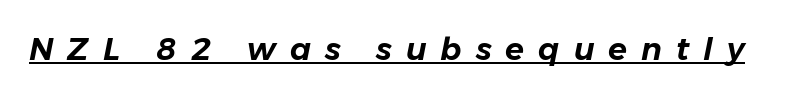
{"italic": "yes", "lean": "right", "slant_degrees": 11, "width": "normal", "stroke_contrast": "low", "x_height": "medium", "monospaced": "no", "underline": "yes", "letter_spacing": "wide", "letter_spacing_em": 0.45, "glyph_px": 31}
